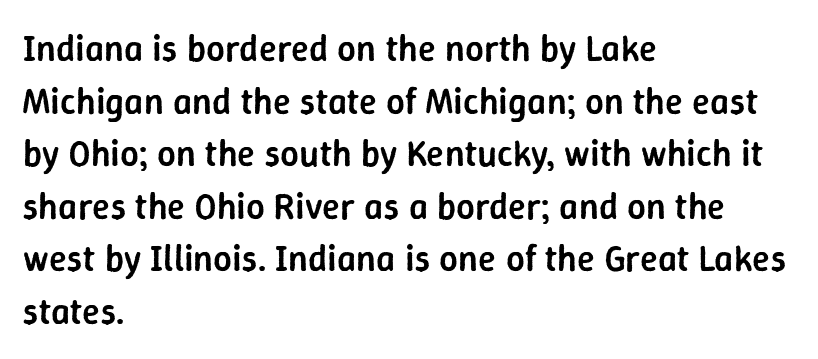
Left-aligned paragraph, ragged on the right. I'd call this a sans setting — the letters go barefoot. Compared with typical paragraphs, the rows here are spaced about the same. Underline: absent. I'd describe the lettering as semibold — firm but not a full bold. Designer's note — italics off, roman on.
